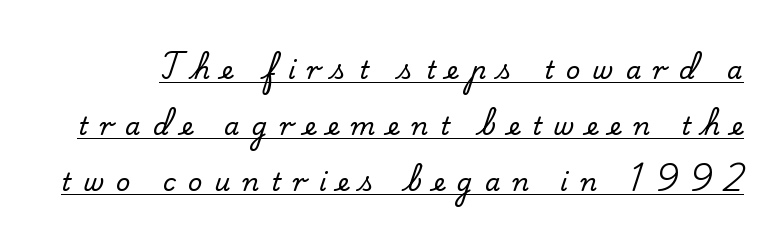
The image shows 25 px text type; set loose line spacing (2.24x), unusually wide letter spacing (+0.48 em), underlined.
